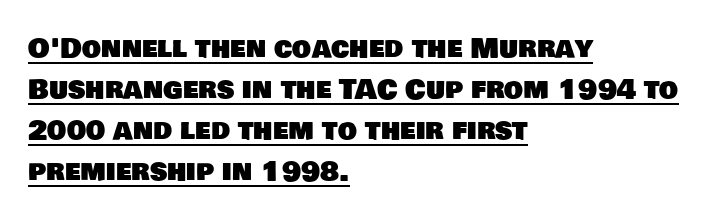
Between one letter and the next there's only the usual sliver of space. A rule runs beneath these lines of type. In terms of leading, this rendering sits right in the middle. These lines are set flush left with a ragged right edge.
